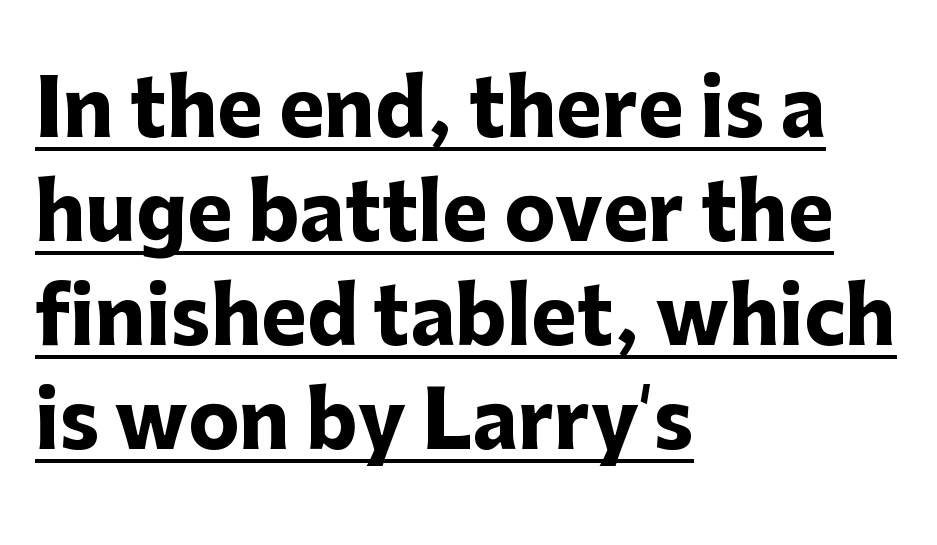
Is there much room between lines? A standard amount, neither cramped nor airy. Italic: no, the glyphs are upright roman. Stroke terminals: plain, sans-serif. The face used here is proportionally spaced, like ordinary book or web type. The typesetter chose a ragged-right arrangement here. A rule runs beneath these lines of type.
